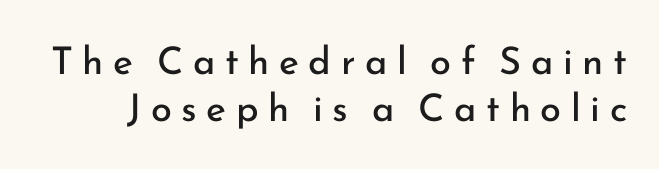
This is sans-serif lettering, the kind often seen on screens and signage. Observe the wide spacing: letters keep a clear distance from each other. Looks like regular typesetting: each glyph gets only the width it needs. Ascenders rise straight up at ninety degrees. The cut favours lightness, reaching ordinary text weight at its darkest. No word sits above an underline.
